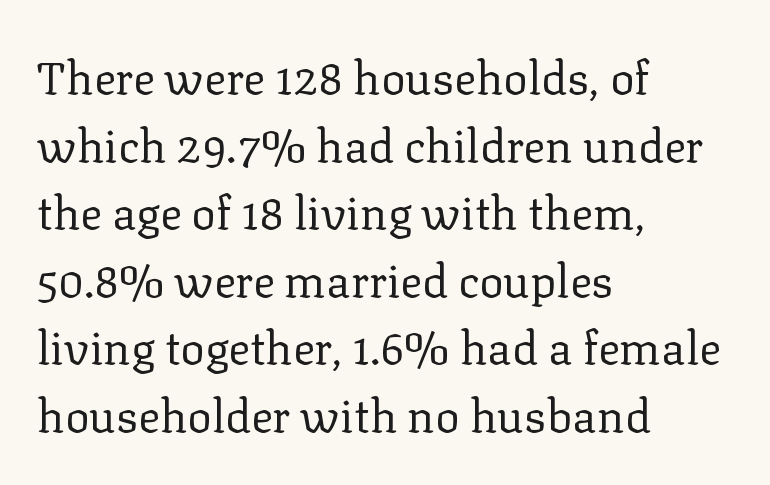
Q: Is the text bold? A: No.
Q: Is the text italic (slanted)? A: No, it is upright.
Q: Is the typeface a serif or a sans-serif typeface? A: Serif.
Q: Is the text underlined? A: No.
Q: How is the paragraph aligned? A: Left-aligned.
Q: Is the spacing between letters normal or unusually wide? A: Normal.
Q: Is the spacing between lines tight, normal or loose? A: Normal.
Q: Width (condensed, normal, or wide)? A: Normal.
Q: Stroke contrast? A: Low.
Q: x-height? A: Medium.
Q: Monospaced? A: No.
